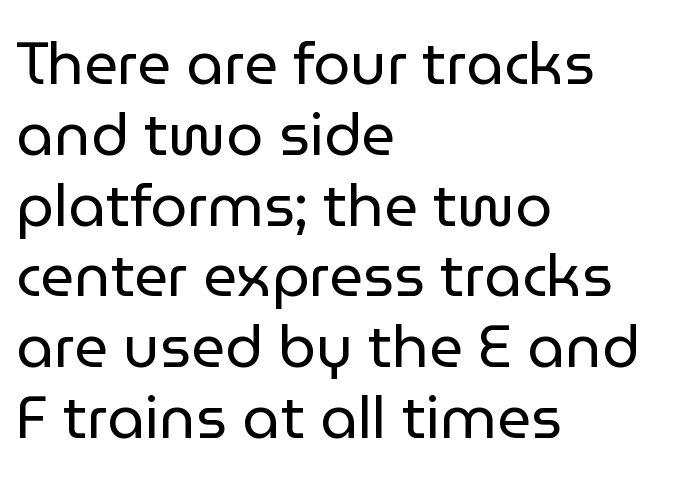
{"serif": "no", "italic": "no", "bold": "no", "weight": "regular", "width": "normal", "stroke_contrast": "low", "x_height": "medium", "monospaced": "no", "underline": "no", "align": "left", "line_spacing_ratio": 1.2, "letter_spacing": "normal", "letter_spacing_em": 0.0, "glyph_px": 59}
